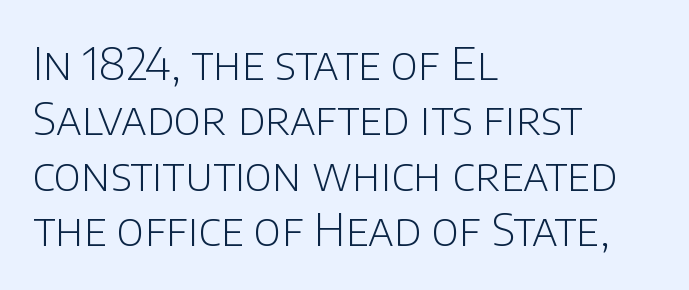
Q: Is the text bold? A: No.
Q: Is the text italic (slanted)? A: No, it is upright.
Q: Is the typeface a serif or a sans-serif typeface? A: Sans-serif.
Q: Is the text underlined? A: No.
Q: How is the paragraph aligned? A: Left-aligned.
Q: Is the spacing between letters normal or unusually wide? A: Normal.
Q: Width (condensed, normal, or wide)? A: Normal.
Q: Stroke contrast? A: Low.
Q: x-height? A: Large.
Q: Monospaced? A: No.
